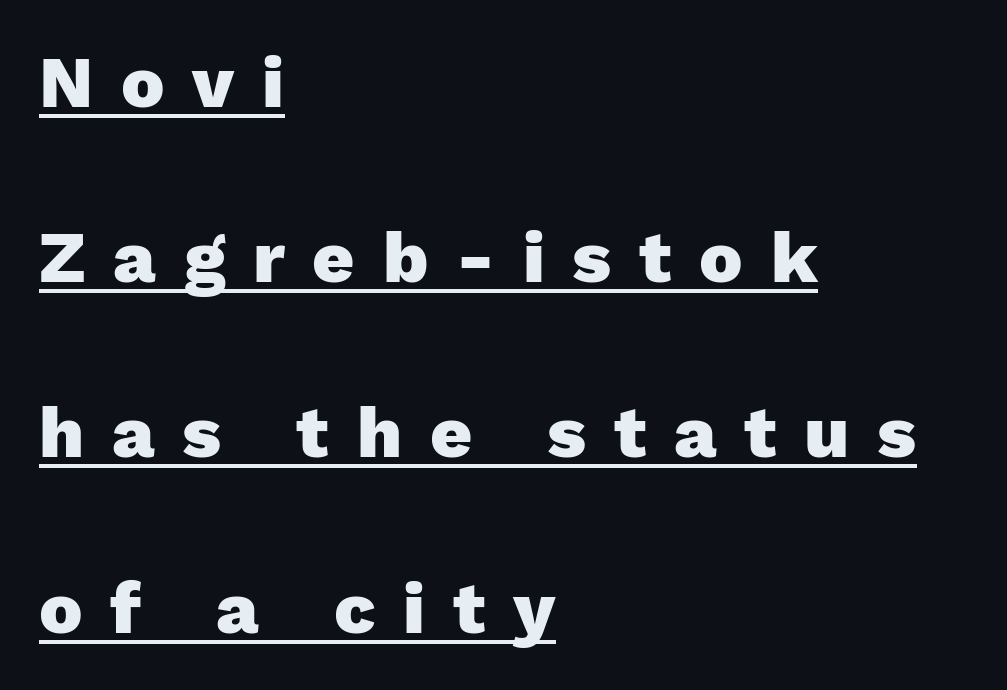
In terms of letterform style, serifs are entirely absent. Beneath each row of characters lies a ruled line. Inter-character spacing is expanded well beyond the font's built-in metrics. This rendering uses left alignment, leaving the right contour irregular. Baseline-to-baseline distance is far greater than the letter height. When letters stand straight like this, we call the style roman or upright.
